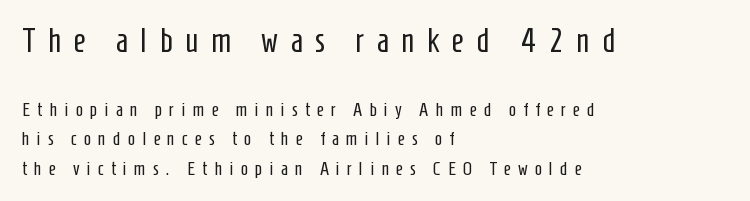
The face used here is proportionally spaced, like ordinary book or web type. What's the leading like? Ordinary, nothing unusual. Weight: not bold — regular or lighter. Anything drawn beneath the words? Only blank space. Caption: multi-line text, flush left, ragged right. Typesetter's note — upper block bumped up in size, lower block left smaller.
